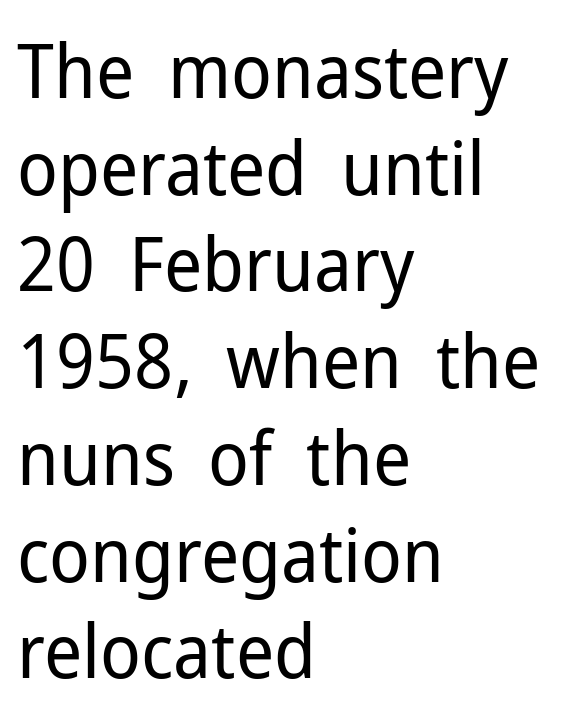
{"serif": "no", "italic": "no", "bold": "no", "weight": "regular", "width": "normal", "stroke_contrast": "low", "x_height": "medium", "monospaced": "no", "underline": "no", "align": "left", "line_spacing": "normal", "line_spacing_ratio": 1.29, "letter_spacing": "normal", "letter_spacing_em": 0.0, "glyph_px": 75}
